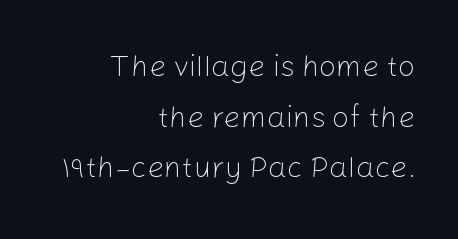
{"serif": "no", "italic": "no", "bold": "no", "weight": "light", "width": "normal", "stroke_contrast": "low", "x_height": "medium", "monospaced": "no", "underline": "no", "align": "right", "line_spacing": "normal", "line_spacing_ratio": 1.69, "letter_spacing": "normal", "letter_spacing_em": 0.0, "glyph_px": 30}
